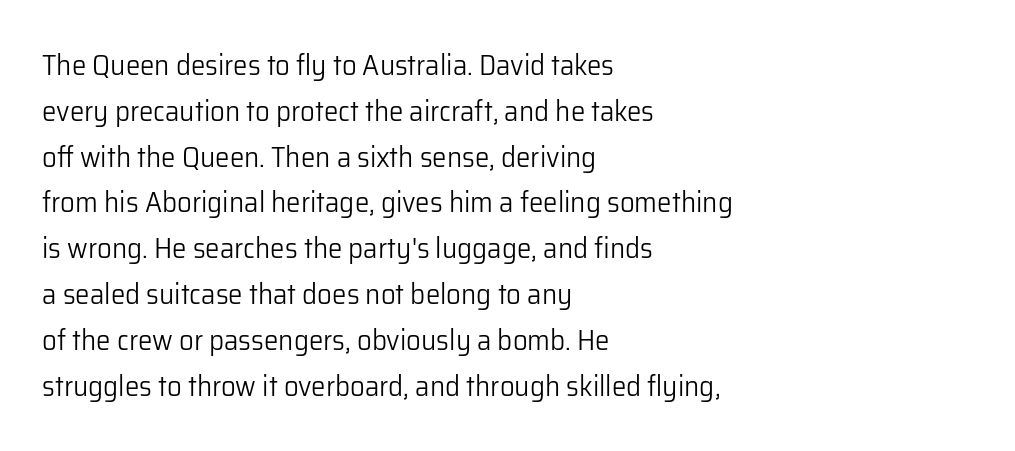
The image shows 29 px light sans-serif type, upright; set left-aligned, normal line spacing (1.58x), normal letter spacing, not underlined; low stroke contrast and a medium x-height.
